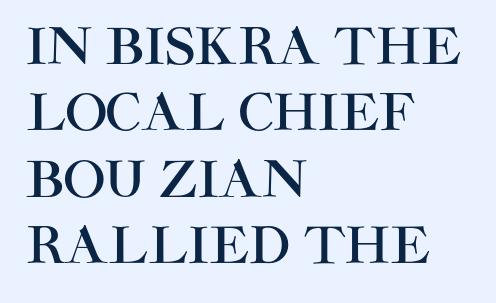
Q: Is the text italic (slanted)? A: No, it is upright.
Q: Is the typeface a serif or a sans-serif typeface? A: Sans-serif.
Q: Is the text underlined? A: No.
Q: How is the paragraph aligned? A: Left-aligned.
Q: Is the spacing between letters normal or unusually wide? A: Normal.
Q: Is the spacing between lines tight, normal or loose? A: Normal.
Q: Width (condensed, normal, or wide)? A: Normal.
Q: Stroke contrast? A: High.
Q: x-height? A: Large.
Q: Monospaced? A: No.
